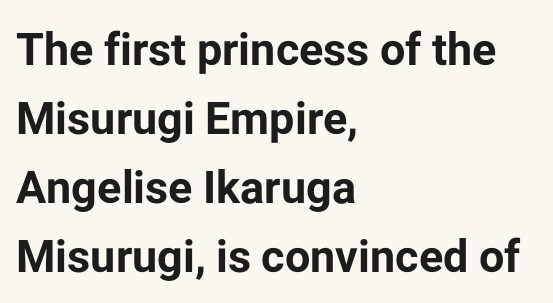
Q: Is the text bold? A: Yes.
Q: Is the text italic (slanted)? A: No, it is upright.
Q: Is the typeface a serif or a sans-serif typeface? A: Sans-serif.
Q: Is the text underlined? A: No.
Q: How is the paragraph aligned? A: Left-aligned.
Q: Is the spacing between letters normal or unusually wide? A: Normal.
Q: Is the spacing between lines tight, normal or loose? A: Normal.
Q: Width (condensed, normal, or wide)? A: Normal.
Q: Stroke contrast? A: Low.
Q: x-height? A: Medium.
Q: Monospaced? A: No.
